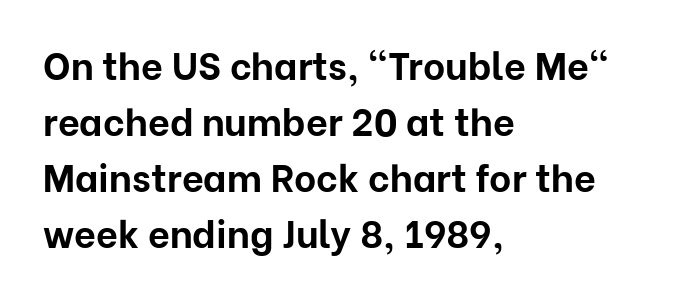
The rows are spaced the way most documents space them. If you drew a line through each stem, it would be perfectly vertical. Nothing unusual about the tracking: characters are spaced as the font intends. Is this a fixed-width face? No — the glyphs have proportional, varying widths.
